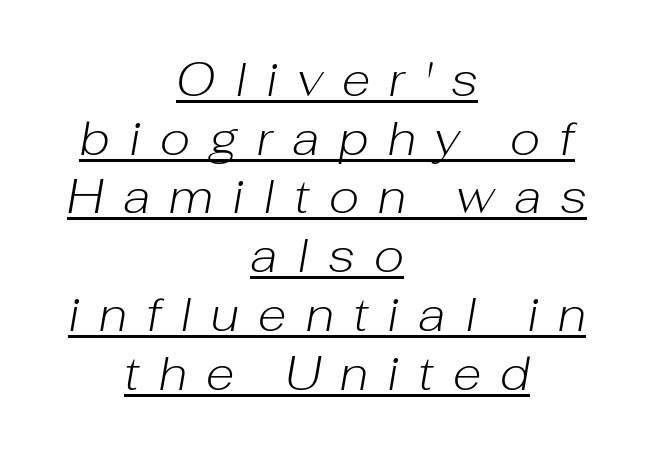
The image shows 47 px light type, italic (leaning right); set centered, normal line spacing (1.25x), unusually wide letter spacing (+0.41 em), underlined; low stroke contrast and a medium x-height.
